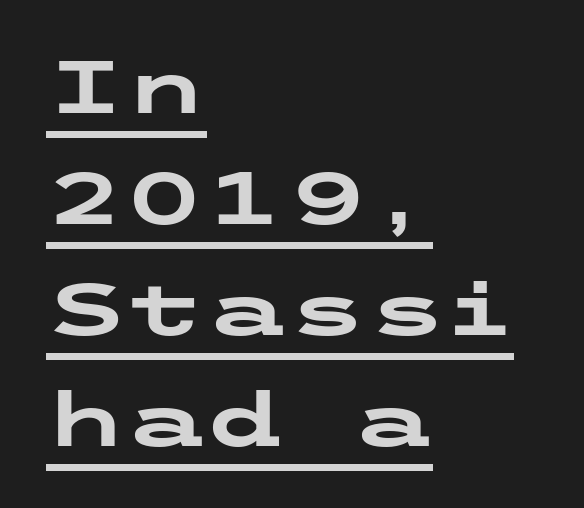
The image shows 73 px heavy, wide sans-serif type, upright; set left-aligned, normal line spacing (1.52x), normal letter spacing, underlined; low stroke contrast and a medium x-height.
